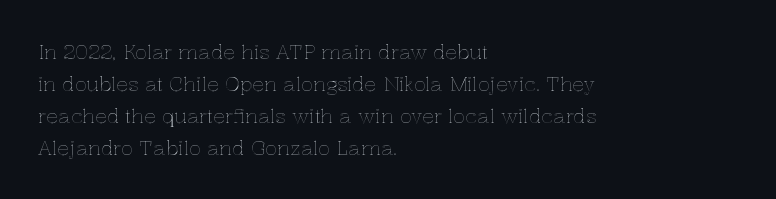
The image shows 20 px text type, upright; set left-aligned, normal line spacing (1.6x), normal letter spacing, not underlined.
